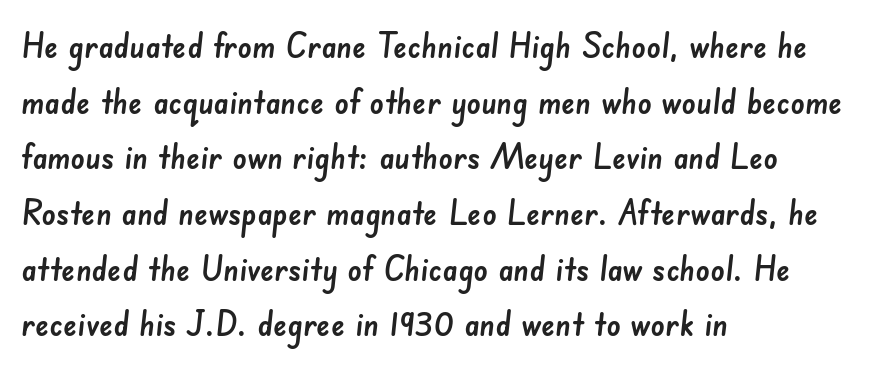
{"serif": "no", "width": "normal", "stroke_contrast": "low", "x_height": "small", "monospaced": "no", "underline": "no", "align": "left", "line_spacing": "normal", "line_spacing_ratio": 1.59, "letter_spacing": "normal", "letter_spacing_em": 0.0, "glyph_px": 35}
